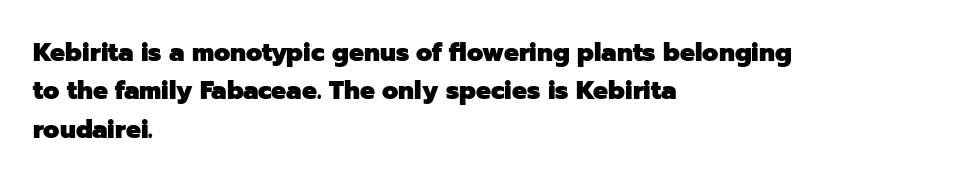
{"italic": "no", "bold": "yes", "underline": "no", "align": "left", "line_spacing": "normal", "line_spacing_ratio": 1.54, "letter_spacing": "normal", "letter_spacing_em": 0.0, "glyph_px": 25}
